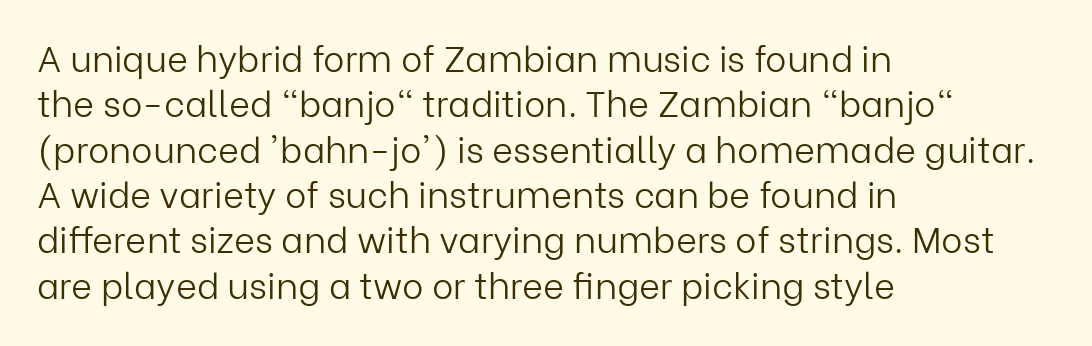
{"serif": "no", "italic": "no", "bold": "no", "weight": "light", "width": "normal", "stroke_contrast": "low", "x_height": "medium", "monospaced": "no", "underline": "no", "align": "left", "line_spacing": "normal", "line_spacing_ratio": 1.26, "letter_spacing": "normal", "letter_spacing_em": 0.0, "glyph_px": 36}
